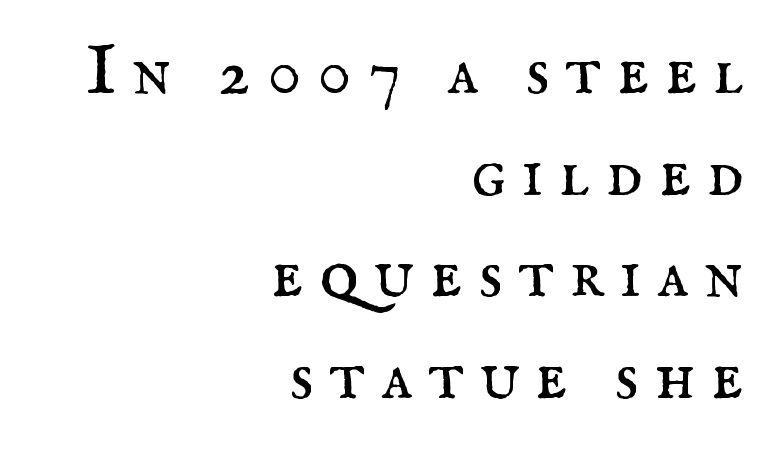
{"serif": "yes", "italic": "no", "bold": "no", "weight": "regular", "width": "normal", "stroke_contrast": "medium", "x_height": "small", "monospaced": "no", "underline": "no", "align": "right", "line_spacing": "normal", "line_spacing_ratio": 1.43, "letter_spacing": "wide", "letter_spacing_em": 0.22, "glyph_px": 71}
